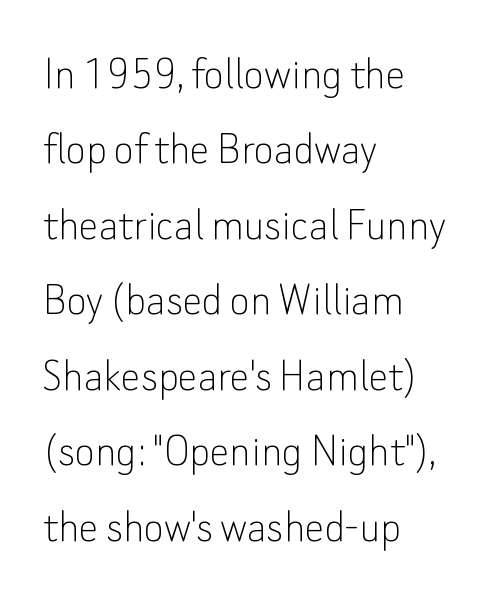
The face used here is rendered with its standard letterfit. The letters advance in unequal steps, a hallmark of proportional type. Typeset ragged right — the left edge is the straight one. Unmarked baselines from the first word to the last. Honestly, the row spacing looks completely unremarkable. Unbolded letterforms with no extra heft.
